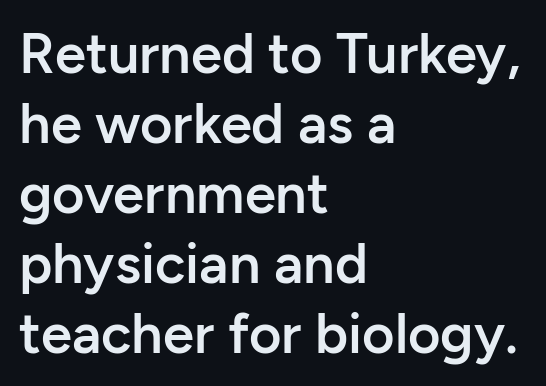
Q: Is the text bold? A: Semi-bold.
Q: Is the text italic (slanted)? A: No, it is upright.
Q: Is the typeface a serif or a sans-serif typeface? A: Sans-serif.
Q: Is the text underlined? A: No.
Q: How is the paragraph aligned? A: Left-aligned.
Q: Is the spacing between letters normal or unusually wide? A: Normal.
Q: Is the spacing between lines tight, normal or loose? A: Normal.
Q: Width (condensed, normal, or wide)? A: Normal.
Q: Stroke contrast? A: Low.
Q: x-height? A: Medium.
Q: Monospaced? A: No.
